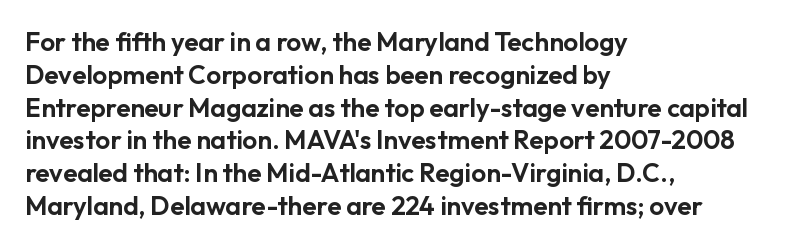
The image shows 26 px text type, upright; set left-aligned, normal line spacing (1.26x), normal letter spacing, not underlined.
